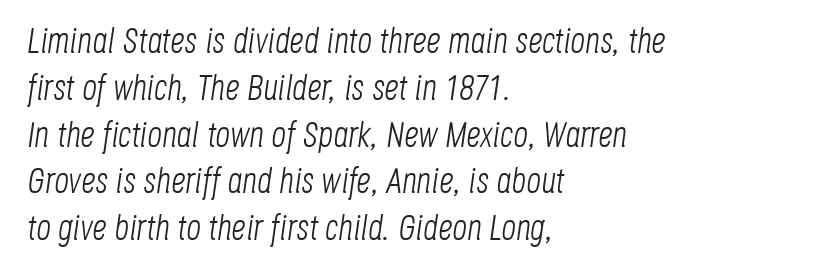
The image shows 36 px light, condensed type, italic (leaning right); set left-aligned, normal line spacing (1.3x), normal letter spacing, not underlined; low stroke contrast and a large x-height.
